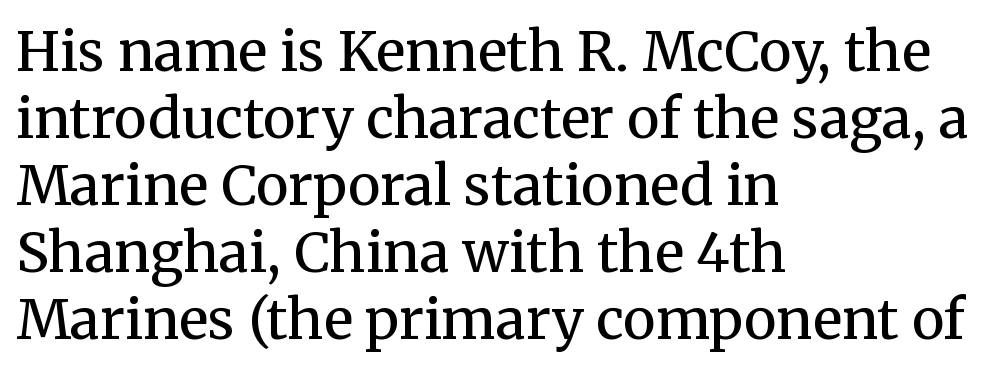
Classification — serif. Upright lettering throughout. Look at the tracking — it's just the regular setting, nothing added. A bare baseline throughout the passage.
